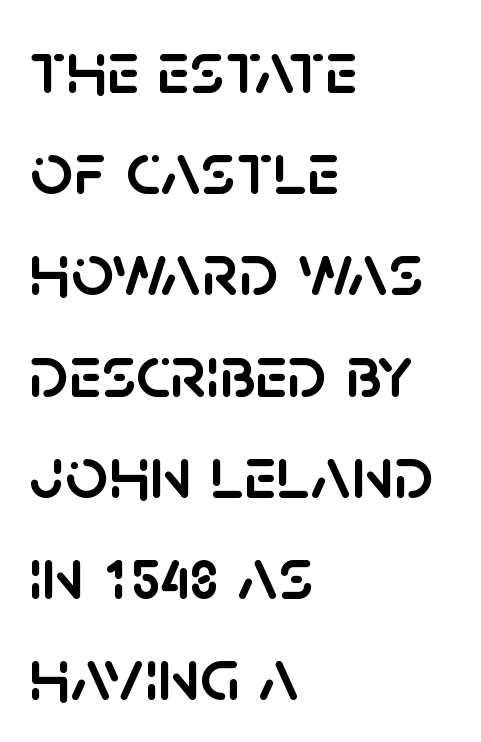
The image shows 75 px sans-serif type, upright; set left-aligned, normal line spacing (1.35x), normal letter spacing, not underlined; low stroke contrast and a large x-height.
